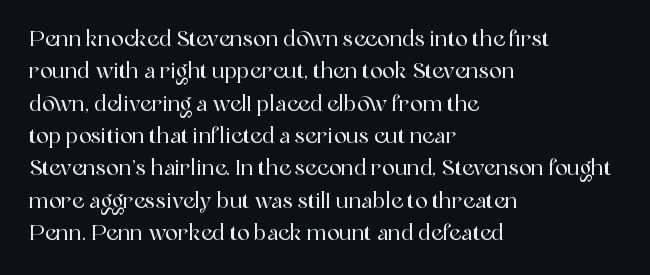
Q: Is the text italic (slanted)? A: No, it is upright.
Q: Is the text underlined? A: No.
Q: How is the paragraph aligned? A: Left-aligned.
Q: Is the spacing between letters normal or unusually wide? A: Normal.
Q: Is the spacing between lines tight, normal or loose? A: Normal.
